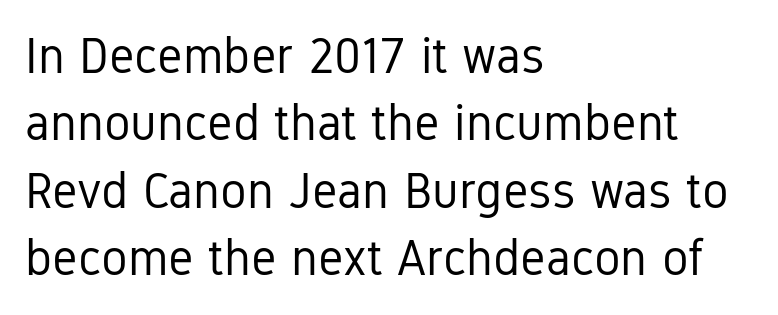
The image shows 50 px regular-weight, condensed sans-serif type, upright; set left-aligned, normal line spacing (1.35x), normal letter spacing, not underlined; low stroke contrast and a medium x-height.
